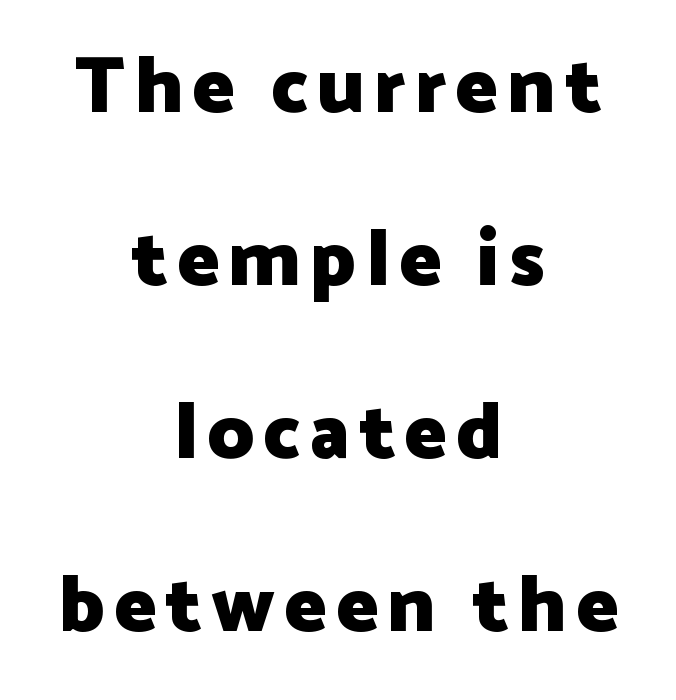
The image shows 79 px heavy sans-serif type, upright; set centered, loose line spacing (2.19x), not underlined; low stroke contrast and a medium x-height.
